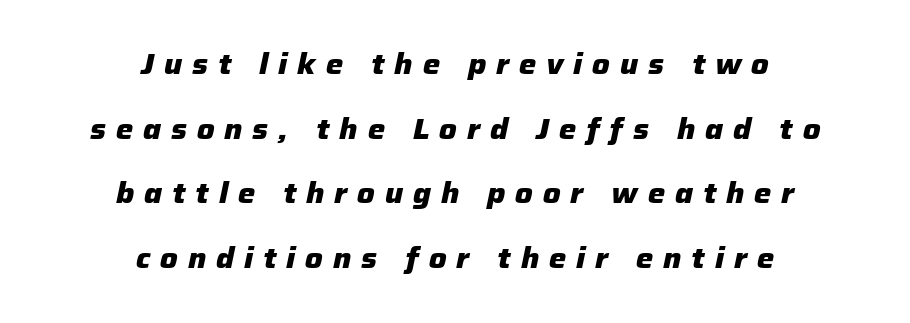
The image shows 29 px heavy type, italic (leaning right); set centered, loose line spacing (2.23x), unusually wide letter spacing (+0.34 em), not underlined; low stroke contrast and a medium x-height.
